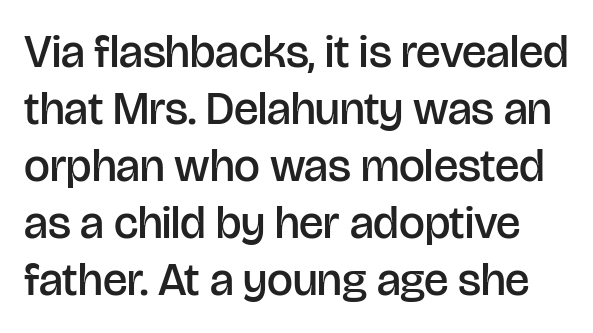
The image shows 46 px semibold sans-serif type, upright; set line spacing 1.24x, normal letter spacing, not underlined; low stroke contrast and a large x-height.
